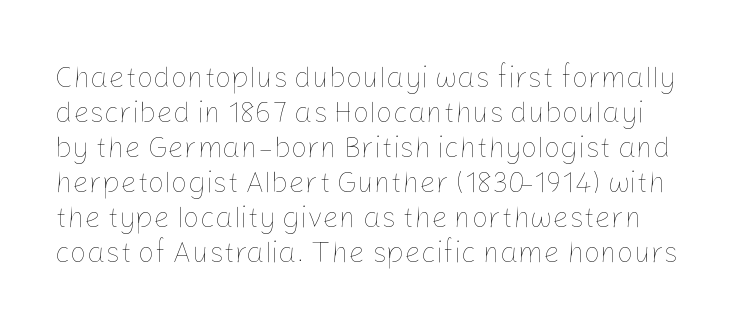
Is the type heavy? It reads as light-to-regular instead. No italicization has been applied; the sample stays upright. You could not count columns in this text — the font is proportionally spaced. There is no visible air inserted between adjacent glyphs.
